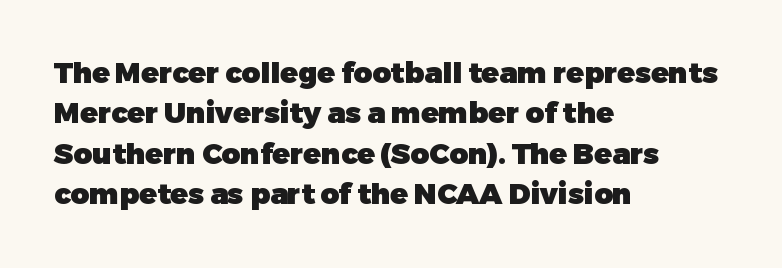
Q: Is the text bold? A: Yes.
Q: Is the text italic (slanted)? A: No, it is upright.
Q: Is the typeface a serif or a sans-serif typeface? A: Sans-serif.
Q: Is the text underlined? A: No.
Q: How is the paragraph aligned? A: Left-aligned.
Q: Is the spacing between letters normal or unusually wide? A: Normal.
Q: Is the spacing between lines tight, normal or loose? A: Normal.
Q: Width (condensed, normal, or wide)? A: Normal.
Q: Stroke contrast? A: Low.
Q: x-height? A: Medium.
Q: Monospaced? A: No.
